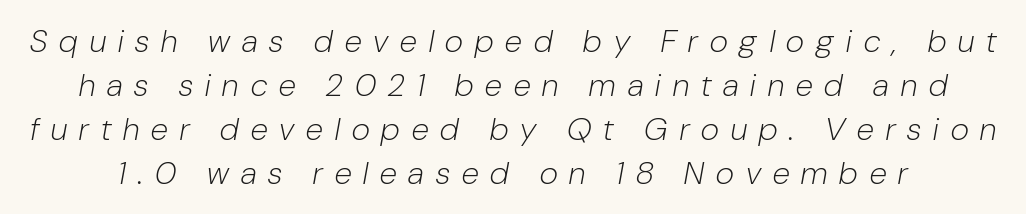
The image shows 32 px light, condensed type, italic (leaning right); set normal line spacing (1.37x), unusually wide letter spacing (+0.38 em), not underlined; low stroke contrast and a medium x-height.
